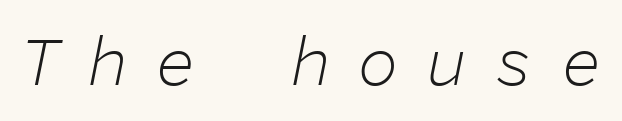
The image shows 69 px light type, italic (leaning right), monospaced; set unusually wide letter spacing (+0.38 em), not underlined; low stroke contrast and a medium x-height.
